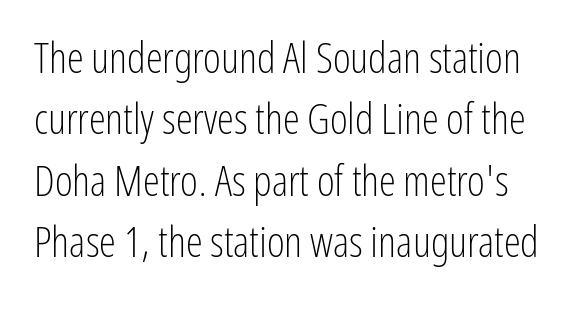
{"serif": "no", "italic": "no", "bold": "no", "weight": "light", "width": "condensed", "stroke_contrast": "low", "x_height": "medium", "monospaced": "no", "underline": "no", "line_spacing": "normal", "line_spacing_ratio": 1.43, "letter_spacing": "normal", "letter_spacing_em": 0.0, "glyph_px": 43}
